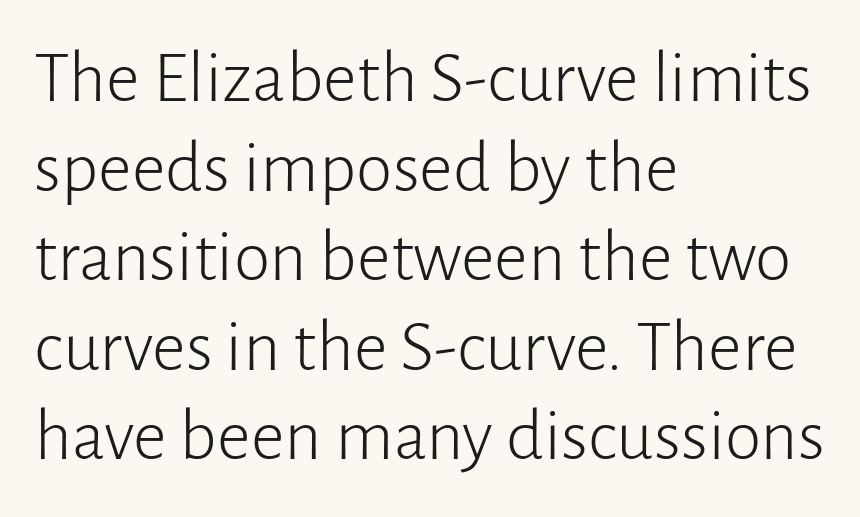
{"serif": "no", "italic": "no", "bold": "no", "weight": "light", "width": "normal", "stroke_contrast": "low", "x_height": "medium", "monospaced": "no", "underline": "no", "align": "left", "line_spacing_ratio": 1.21, "letter_spacing": "normal", "letter_spacing_em": 0.0, "glyph_px": 74}
